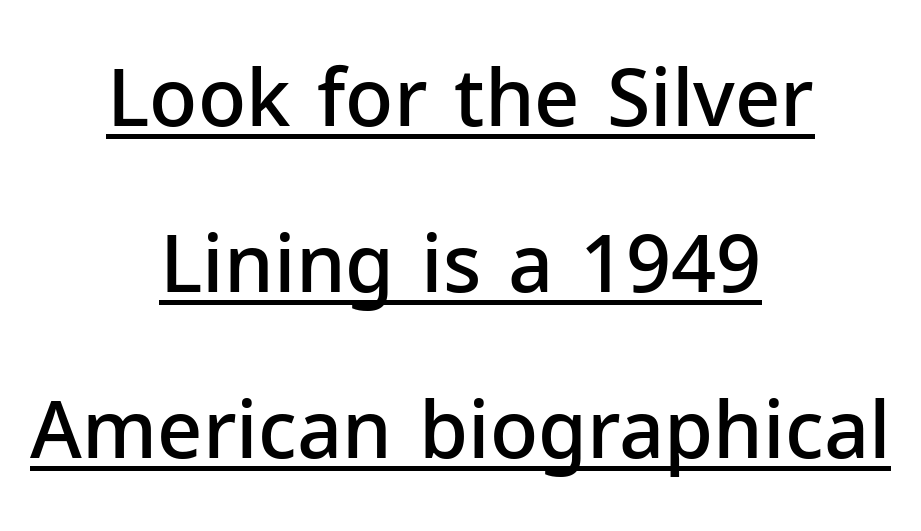
The image shows 79 px semibold sans-serif type, upright; set centered, loose line spacing (2.1x), normal letter spacing, underlined; low stroke contrast and a medium x-height.
